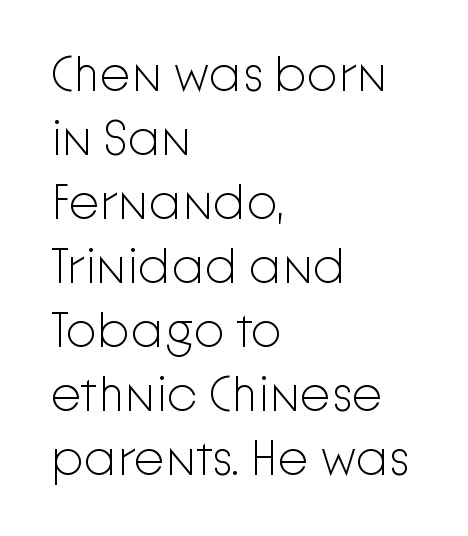
Q: Is the text bold? A: No.
Q: Is the text italic (slanted)? A: No, it is upright.
Q: Is the typeface a serif or a sans-serif typeface? A: Sans-serif.
Q: Is the text underlined? A: No.
Q: How is the paragraph aligned? A: Left-aligned.
Q: Is the spacing between letters normal or unusually wide? A: Normal.
Q: Is the spacing between lines tight, normal or loose? A: Normal.
Q: Width (condensed, normal, or wide)? A: Normal.
Q: Stroke contrast? A: Low.
Q: x-height? A: Medium.
Q: Monospaced? A: No.
